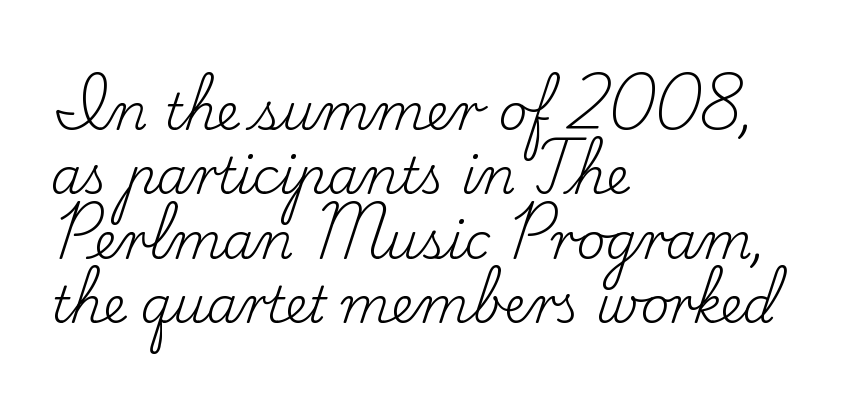
Q: Is the text bold? A: No.
Q: Is the text italic (slanted)? A: Yes.
Q: Is the typeface a serif or a sans-serif typeface? A: Serif.
Q: Is the text underlined? A: No.
Q: How is the paragraph aligned? A: Left-aligned.
Q: Is the spacing between letters normal or unusually wide? A: Normal.
Q: Is the spacing between lines tight, normal or loose? A: Normal.
Q: Width (condensed, normal, or wide)? A: Normal.
Q: Stroke contrast? A: Low.
Q: x-height? A: Small.
Q: Monospaced? A: No.
